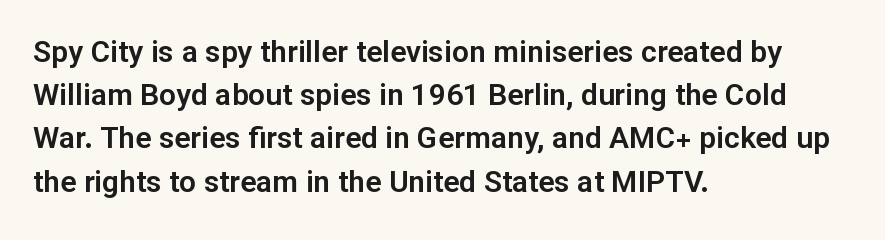
{"serif": "no", "italic": "no", "width": "normal", "stroke_contrast": "low", "x_height": "medium", "monospaced": "no", "underline": "no", "align": "left", "line_spacing": "normal", "line_spacing_ratio": 1.44, "letter_spacing": "normal", "letter_spacing_em": 0.0, "glyph_px": 30}
